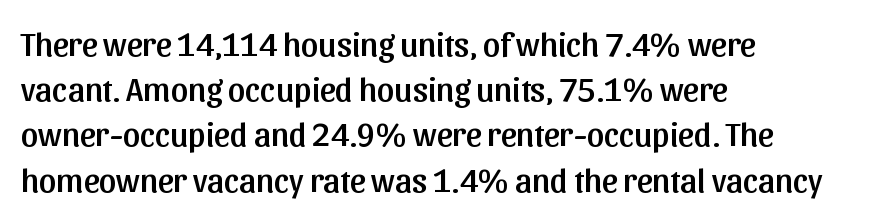
Q: Is the text italic (slanted)? A: No, it is upright.
Q: Is the typeface a serif or a sans-serif typeface? A: Sans-serif.
Q: Is the text underlined? A: No.
Q: How is the paragraph aligned? A: Left-aligned.
Q: Is the spacing between letters normal or unusually wide? A: Normal.
Q: Is the spacing between lines tight, normal or loose? A: Normal.
Q: Width (condensed, normal, or wide)? A: Normal.
Q: Stroke contrast? A: Low.
Q: x-height? A: Medium.
Q: Monospaced? A: No.
